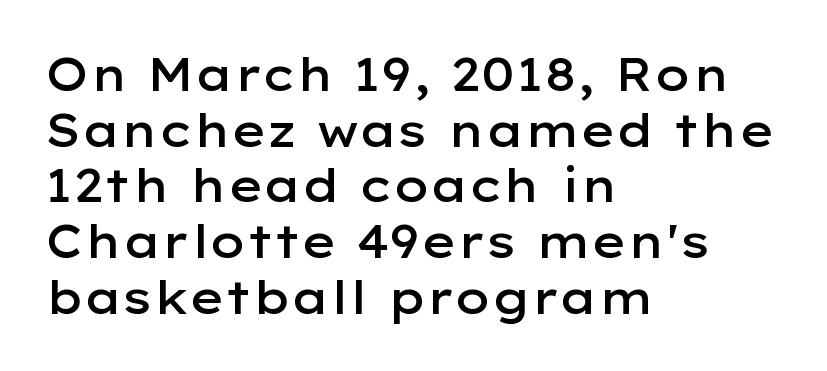
The image shows 46 px semibold, wide sans-serif type, upright; set left-aligned, line spacing 1.21x, normal letter spacing, not underlined; low stroke contrast and a medium x-height.
